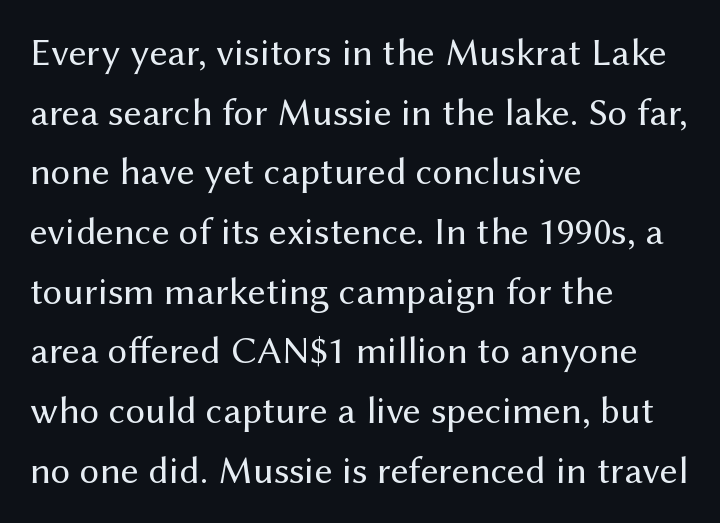
Q: Is the text bold? A: No.
Q: Is the text italic (slanted)? A: No, it is upright.
Q: Is the typeface a serif or a sans-serif typeface? A: Sans-serif.
Q: Is the text underlined? A: No.
Q: How is the paragraph aligned? A: Left-aligned.
Q: Is the spacing between letters normal or unusually wide? A: Normal.
Q: Is the spacing between lines tight, normal or loose? A: Normal.
Q: Width (condensed, normal, or wide)? A: Normal.
Q: Stroke contrast? A: Medium.
Q: x-height? A: Medium.
Q: Monospaced? A: No.
